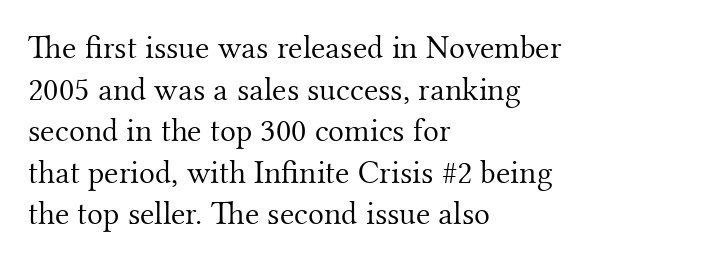
Q: Is the text bold? A: No.
Q: Is the text italic (slanted)? A: No, it is upright.
Q: Is the typeface a serif or a sans-serif typeface? A: Serif.
Q: Is the text underlined? A: No.
Q: How is the paragraph aligned? A: Left-aligned.
Q: Is the spacing between letters normal or unusually wide? A: Normal.
Q: Is the spacing between lines tight, normal or loose? A: Normal.
Q: Width (condensed, normal, or wide)? A: Normal.
Q: Stroke contrast? A: Medium.
Q: x-height? A: Small.
Q: Monospaced? A: No.
